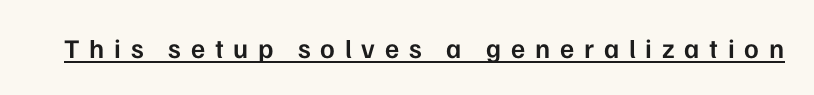
The image shows 27 px text type, upright; set unusually wide letter spacing (+0.36 em), underlined.
